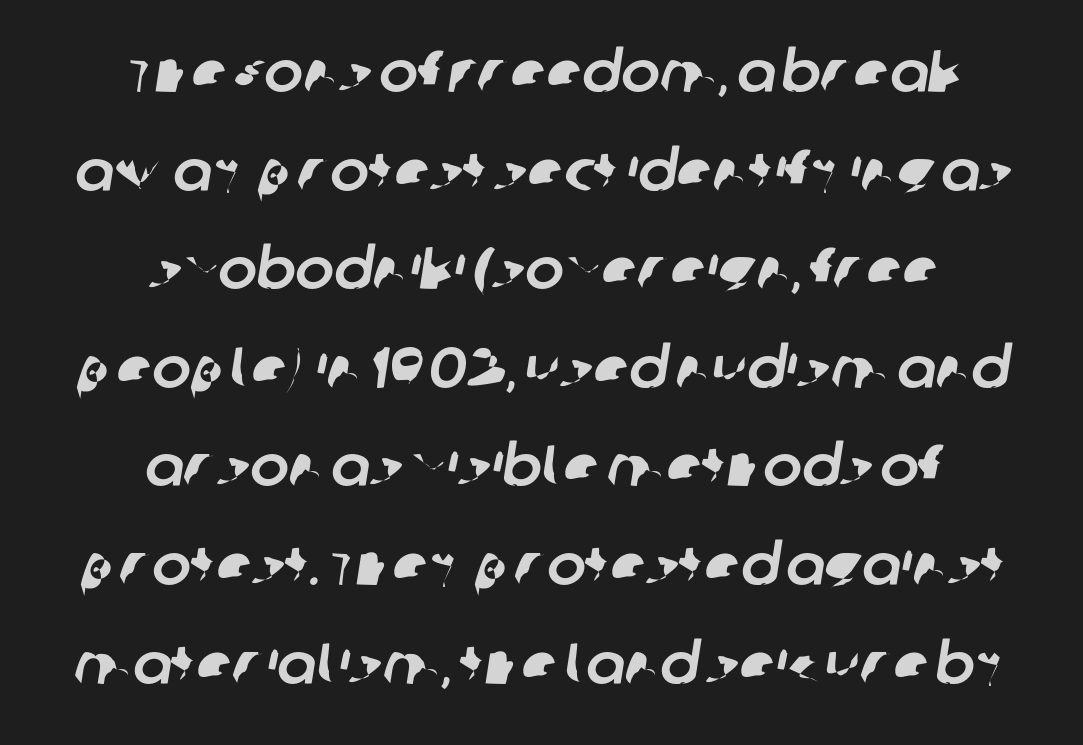
{"serif": "no", "width": "normal", "stroke_contrast": "low", "x_height": "large", "monospaced": "no", "underline": "no", "align": "center", "line_spacing": "normal", "line_spacing_ratio": 1.7, "letter_spacing": "normal", "letter_spacing_em": 0.0, "glyph_px": 58}
